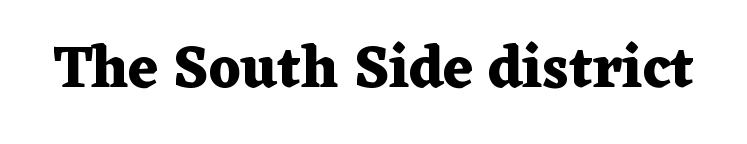
Q: Is the text bold? A: Yes.
Q: Is the text italic (slanted)? A: No, it is upright.
Q: Is the typeface a serif or a sans-serif typeface? A: Serif.
Q: Is the text underlined? A: No.
Q: Is the spacing between letters normal or unusually wide? A: Normal.
Q: Width (condensed, normal, or wide)? A: Wide.
Q: Stroke contrast? A: Medium.
Q: x-height? A: Medium.
Q: Monospaced? A: No.
